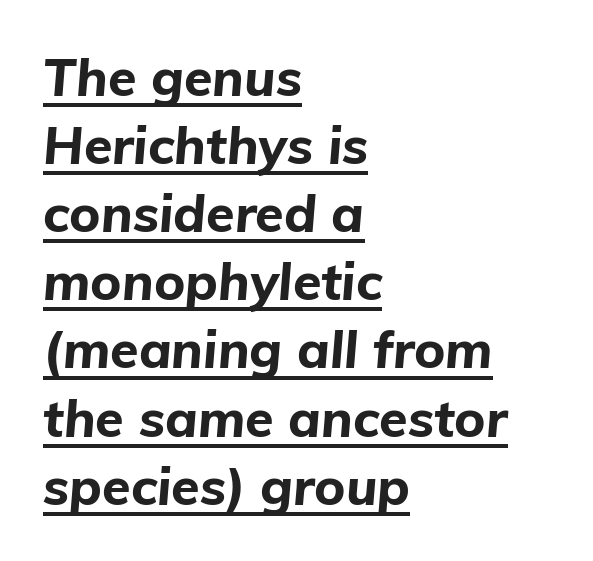
{"italic": "yes", "lean": "right", "slant_degrees": 5, "bold": "yes", "weight": "bold", "width": "normal", "stroke_contrast": "low", "x_height": "medium", "monospaced": "no", "underline": "yes", "align": "left", "line_spacing": "normal", "line_spacing_ratio": 1.31, "letter_spacing": "normal", "letter_spacing_em": 0.0, "glyph_px": 52}
